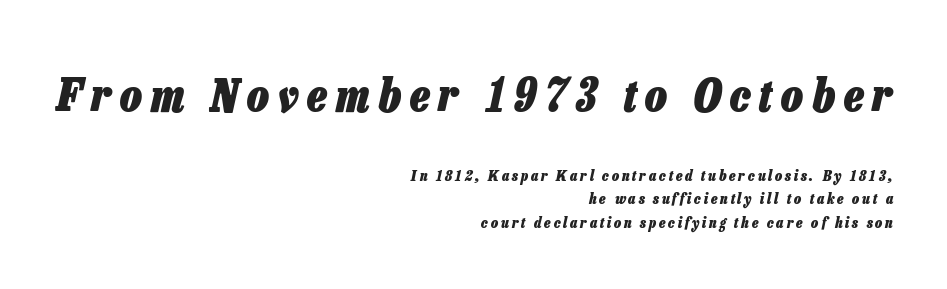
The image shows 46 px heavy, condensed type, italic (leaning right); set right-aligned, normal line spacing (1.55x), not underlined; the first (top) block is 3.07x larger; low stroke contrast and a medium x-height.
